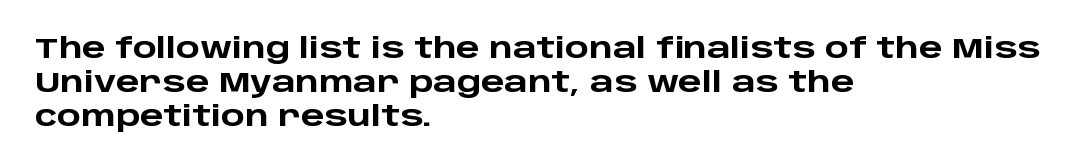
The image shows 28 px heavy, wide sans-serif type, upright; set left-aligned, line spacing 1.21x, normal letter spacing, not underlined; low stroke contrast and a large x-height.
